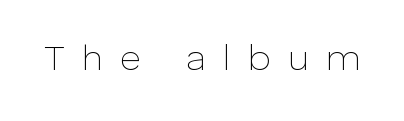
The image shows 36 px thin sans-serif type, upright; set unusually wide letter spacing (+0.49 em), not underlined; low stroke contrast and a medium x-height.
